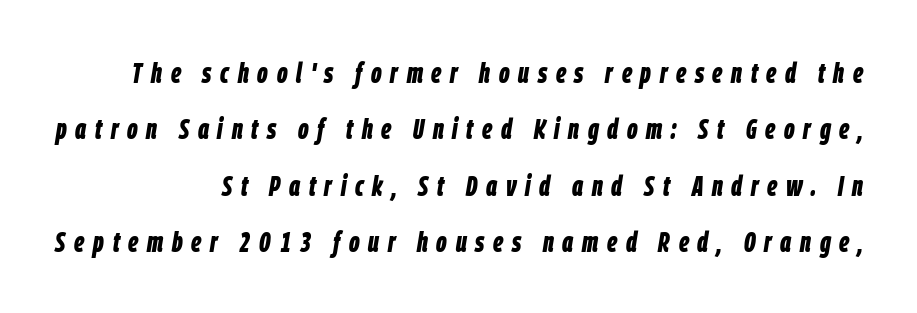
Q: Is the text bold? A: Yes.
Q: Is the text italic (slanted)? A: Yes, it leans right by about 9 degrees.
Q: Is the text underlined? A: No.
Q: How is the paragraph aligned? A: Right-aligned.
Q: Is the spacing between letters normal or unusually wide? A: Unusually wide.
Q: Is the spacing between lines tight, normal or loose? A: Loose.
Q: Width (condensed, normal, or wide)? A: Condensed.
Q: Stroke contrast? A: Low.
Q: x-height? A: Large.
Q: Monospaced? A: No.
